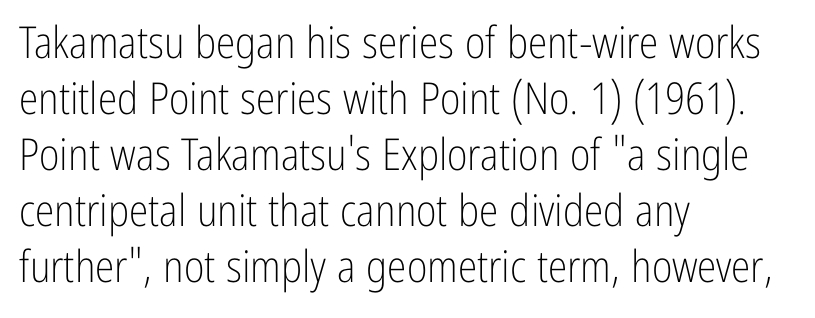
{"serif": "no", "italic": "no", "bold": "no", "weight": "light", "width": "condensed", "stroke_contrast": "low", "x_height": "medium", "monospaced": "no", "underline": "no", "align": "left", "line_spacing": "normal", "line_spacing_ratio": 1.27, "letter_spacing": "normal", "letter_spacing_em": 0.0, "glyph_px": 44}
